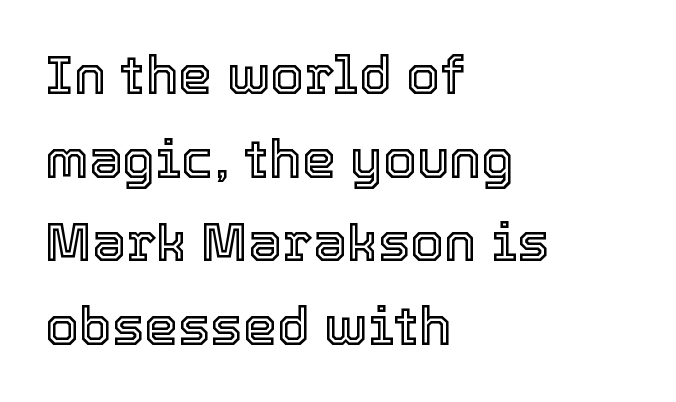
The leading is moderate, giving the passage an even texture. There is no visible air inserted between adjacent glyphs. The paragraph shown leans on its left margin. No word sits above an underline.
